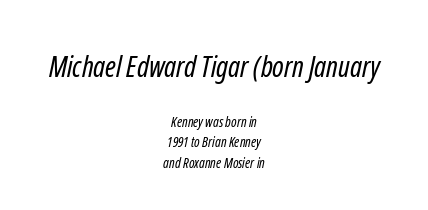
{"serif": "no", "bold": "no", "weight": "regular", "width": "condensed", "stroke_contrast": "low", "x_height": "medium", "monospaced": "no", "underline": "no", "align": "center", "line_spacing": "normal", "line_spacing_ratio": 1.47, "letter_spacing": "normal", "letter_spacing_em": 0.0, "larger_block": "first", "size_ratio": 2.07, "glyph_px": 29}
